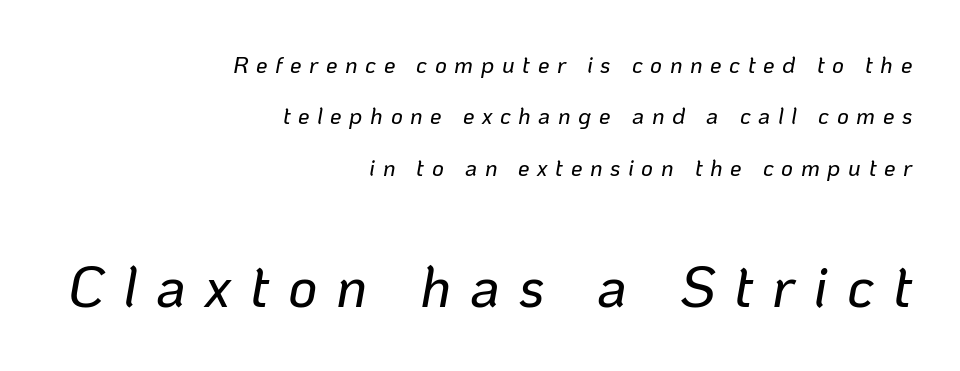
The image shows 57 px text type, italic (leaning right); set right-aligned, loose line spacing (2.23x), unusually wide letter spacing (+0.33 em), not underlined; the second (bottom) block is 2.48x larger; low stroke contrast and a medium x-height.
